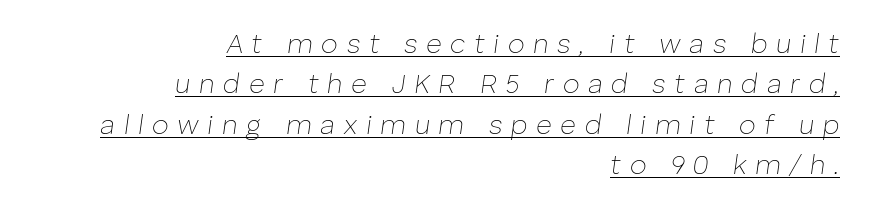
Q: Is the text bold? A: No.
Q: Is the text italic (slanted)? A: Yes, it leans right by about 8 degrees.
Q: Is the text underlined? A: Yes.
Q: How is the paragraph aligned? A: Right-aligned.
Q: Is the spacing between letters normal or unusually wide? A: Unusually wide.
Q: Is the spacing between lines tight, normal or loose? A: Normal.
